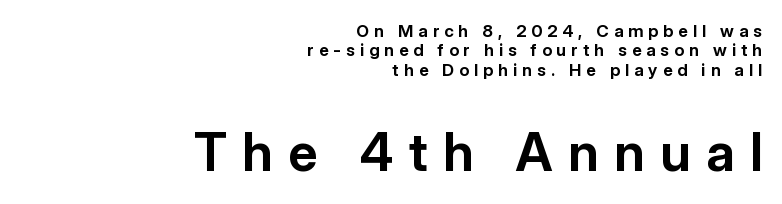
The image shows 52 px bold sans-serif type, upright; set right-aligned, tight line spacing (1.14x), unusually wide letter spacing (+0.3 em), not underlined; the second (bottom) block is 3.06x larger; low stroke contrast and a medium x-height.
